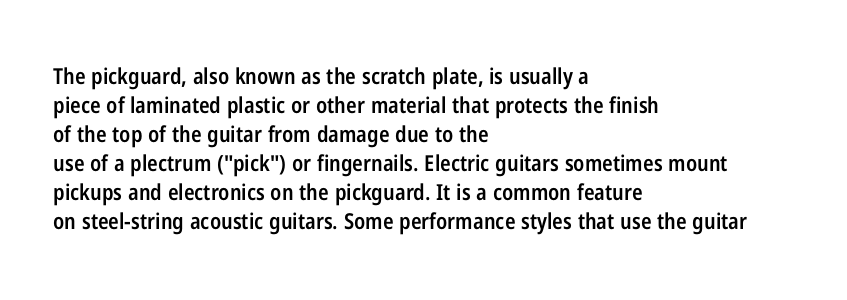
The image shows 22 px text type, upright; set left-aligned, normal line spacing (1.32x), normal letter spacing, not underlined.
